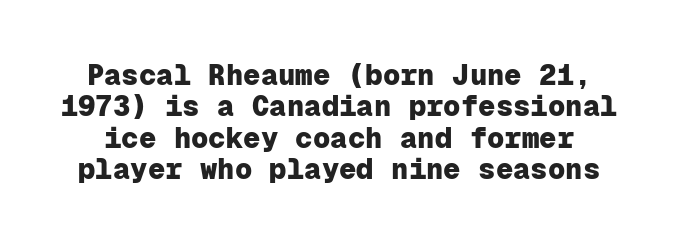
The image shows 29 px heavy sans-serif type, upright, monospaced; set tight line spacing (1.08x), normal letter spacing, not underlined; low stroke contrast and a medium x-height.
